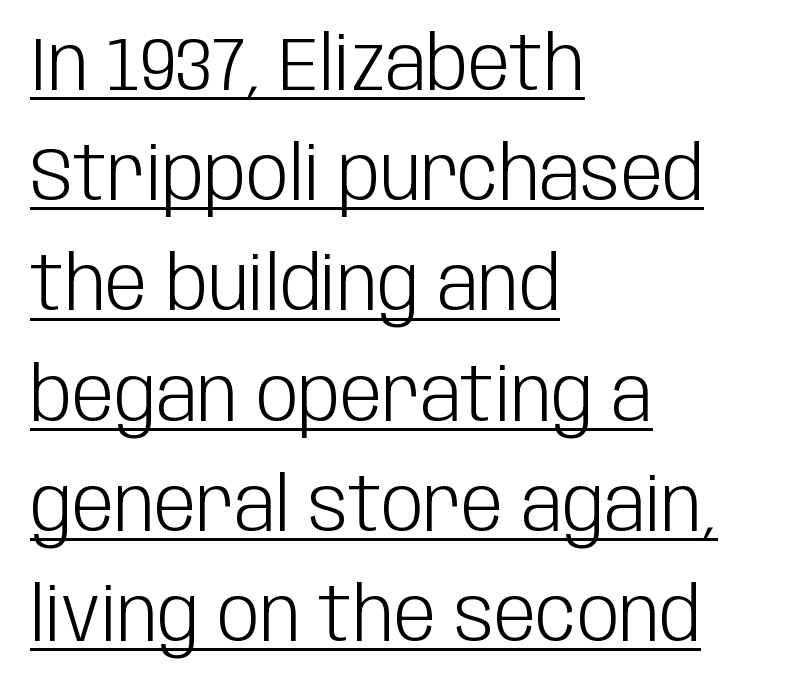
The image shows 75 px light, condensed sans-serif type, upright; set left-aligned, normal line spacing (1.47x), normal letter spacing, underlined; low stroke contrast and a large x-height.
